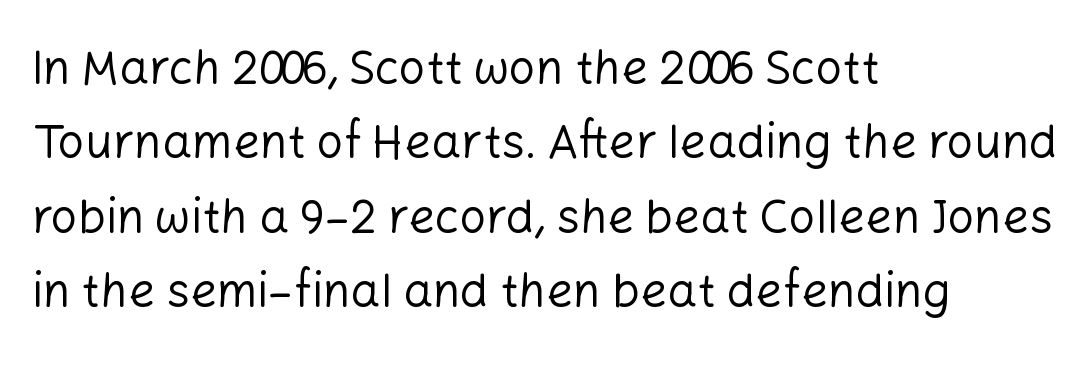
The image shows 47 px regular-weight sans-serif type, upright; set left-aligned, normal line spacing (1.58x), normal letter spacing, not underlined; low stroke contrast and a medium x-height.
